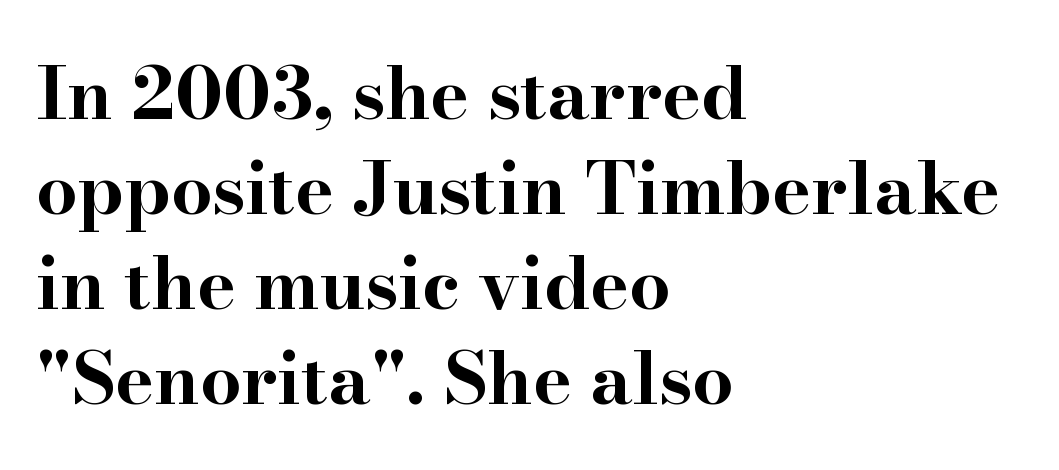
Q: Is the text bold? A: Yes.
Q: Is the text italic (slanted)? A: No, it is upright.
Q: Is the typeface a serif or a sans-serif typeface? A: Serif.
Q: Is the text underlined? A: No.
Q: How is the paragraph aligned? A: Left-aligned.
Q: Is the spacing between letters normal or unusually wide? A: Normal.
Q: Is the spacing between lines tight, normal or loose? A: Normal.
Q: Width (condensed, normal, or wide)? A: Wide.
Q: Stroke contrast? A: High.
Q: x-height? A: Small.
Q: Monospaced? A: No.
